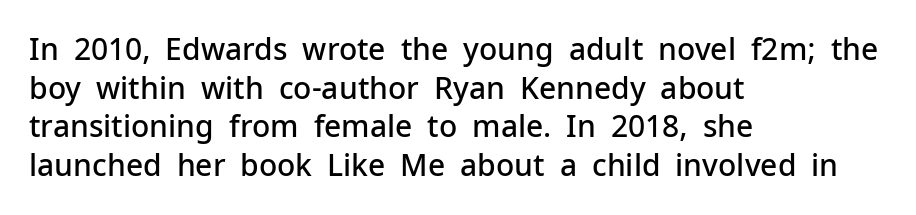
{"serif": "no", "italic": "no", "bold": "semi", "weight": "semibold", "width": "normal", "stroke_contrast": "low", "x_height": "medium", "monospaced": "no", "underline": "no", "align": "left", "line_spacing": "normal", "line_spacing_ratio": 1.29, "letter_spacing": "normal", "letter_spacing_em": 0.0, "glyph_px": 30}
